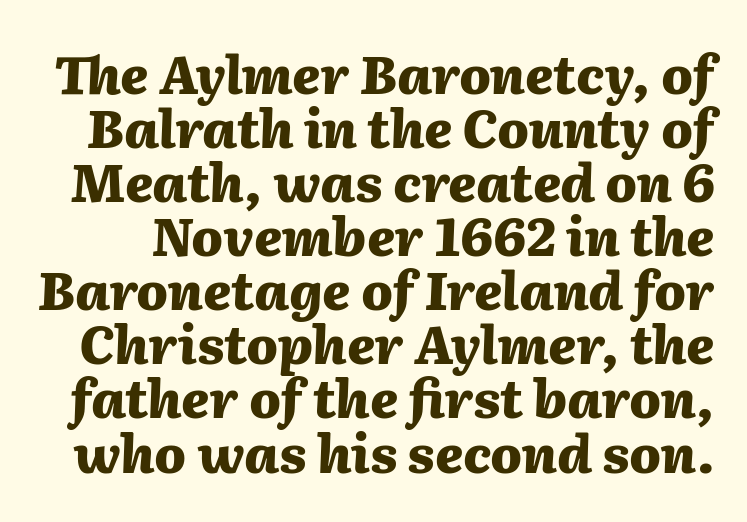
The image shows 52 px heavy type, italic (leaning right); set tight line spacing (1.04x), normal letter spacing, not underlined; medium stroke contrast and a medium x-height.
